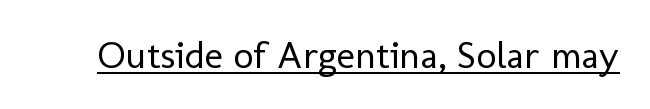
What kind of face is this? One without serifs — a sans. You can see a thin bar hugging the bottom of the glyphs. Ascenders rise straight up at ninety degrees. The weight tops out at a normal text grade. Varying glyph widths throughout — classic text-font behaviour. Look at the tracking — it's just the regular setting, nothing added.
